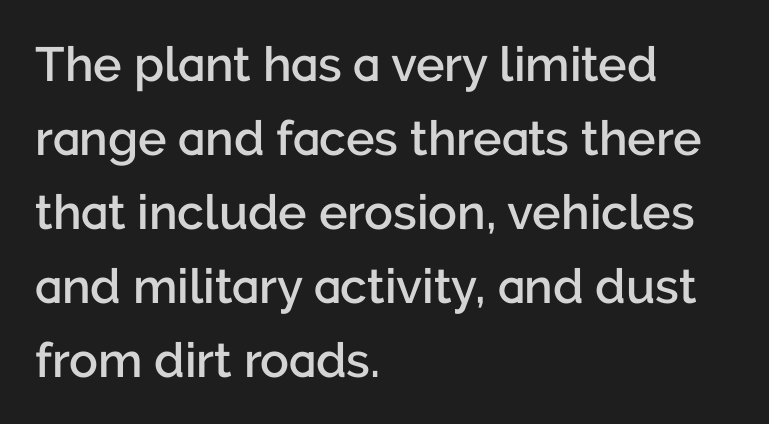
Alignment: flush left. The rows are spaced the way most documents space them. Is this a sans? Yes — the strokes have no serifs. This sample uses plain, unmodified letter spacing.
